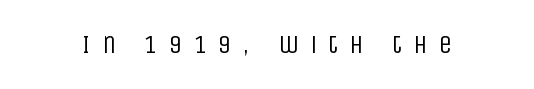
Q: Is the text bold? A: No.
Q: Is the text italic (slanted)? A: No, it is upright.
Q: Is the text underlined? A: No.
Q: Is the spacing between letters normal or unusually wide? A: Unusually wide.
